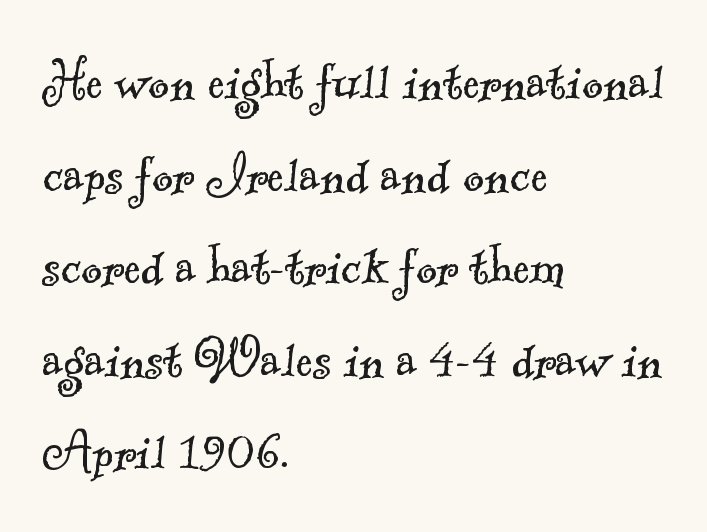
Q: Is the text bold? A: No.
Q: Is the typeface a serif or a sans-serif typeface? A: Serif.
Q: Is the text underlined? A: No.
Q: How is the paragraph aligned? A: Left-aligned.
Q: Is the spacing between letters normal or unusually wide? A: Normal.
Q: Is the spacing between lines tight, normal or loose? A: Normal.
Q: Width (condensed, normal, or wide)? A: Normal.
Q: x-height? A: Small.
Q: Monospaced? A: No.
